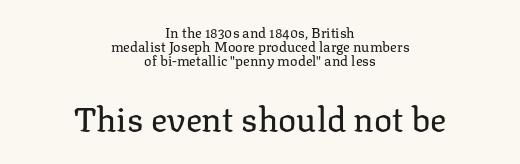
Q: Is the text bold? A: No.
Q: Is the text italic (slanted)? A: No, it is upright.
Q: Is the typeface a serif or a sans-serif typeface? A: Serif.
Q: Is the text underlined? A: No.
Q: How is the paragraph aligned? A: Centered.
Q: Is the spacing between letters normal or unusually wide? A: Normal.
Q: Is the spacing between lines tight, normal or loose? A: Tight.
Q: Which block of text is set in a larger size, the first (top) or the second (bottom)? A: The second (bottom) one.
Q: Width (condensed, normal, or wide)? A: Normal.
Q: Stroke contrast? A: Low.
Q: x-height? A: Medium.
Q: Monospaced? A: No.
